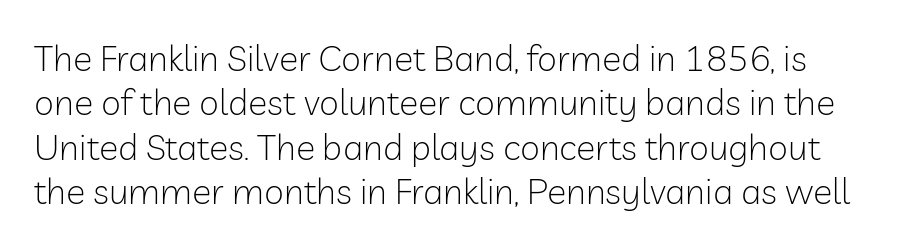
The image shows 36 px light sans-serif type, upright; set line spacing 1.23x, normal letter spacing, not underlined; low stroke contrast and a medium x-height.
